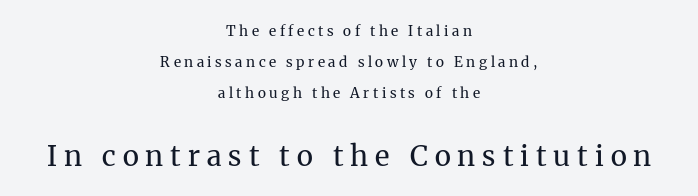
Q: Is the text bold? A: No.
Q: Is the text italic (slanted)? A: No, it is upright.
Q: Is the typeface a serif or a sans-serif typeface? A: Serif.
Q: Is the text underlined? A: No.
Q: How is the paragraph aligned? A: Centered.
Q: Is the spacing between letters normal or unusually wide? A: Unusually wide.
Q: Is the spacing between lines tight, normal or loose? A: Loose.
Q: Which block of text is set in a larger size, the first (top) or the second (bottom)? A: The second (bottom) one.
Q: Width (condensed, normal, or wide)? A: Normal.
Q: Stroke contrast? A: Medium.
Q: x-height? A: Medium.
Q: Monospaced? A: No.
